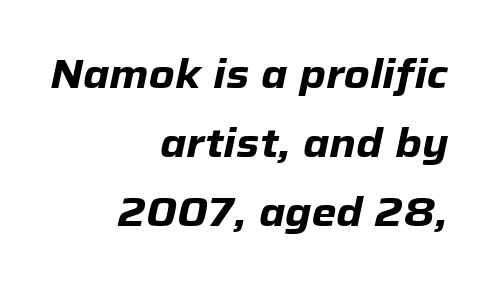
Descenders hang freely into open space. The lines in this sample share a right terminus and differ only in where they begin. When letters slant like this, we call the style italic. Chunky letters — that's bold for sure. How are the letters spaced? Ordinarily, with no added tracking.
